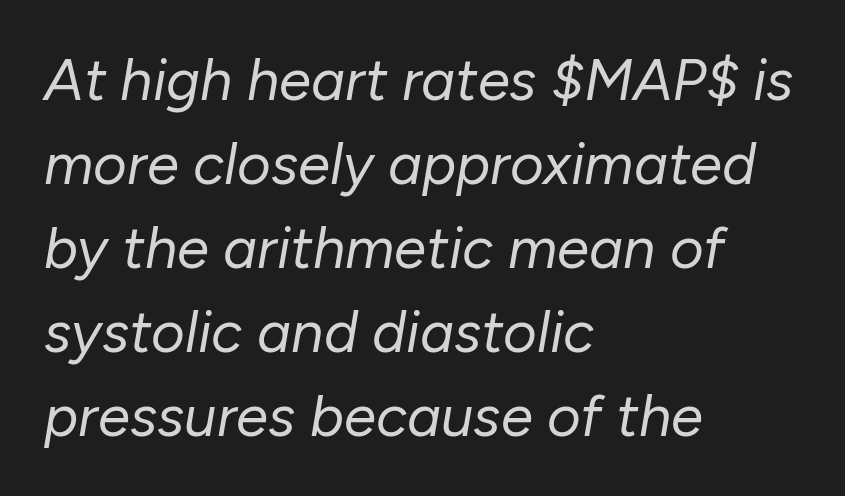
{"italic": "yes", "lean": "right", "slant_degrees": 10, "bold": "no", "weight": "regular", "width": "normal", "stroke_contrast": "low", "x_height": "medium", "monospaced": "no", "underline": "no", "align": "left", "line_spacing": "normal", "line_spacing_ratio": 1.45, "letter_spacing": "normal", "letter_spacing_em": 0.0, "glyph_px": 58}
